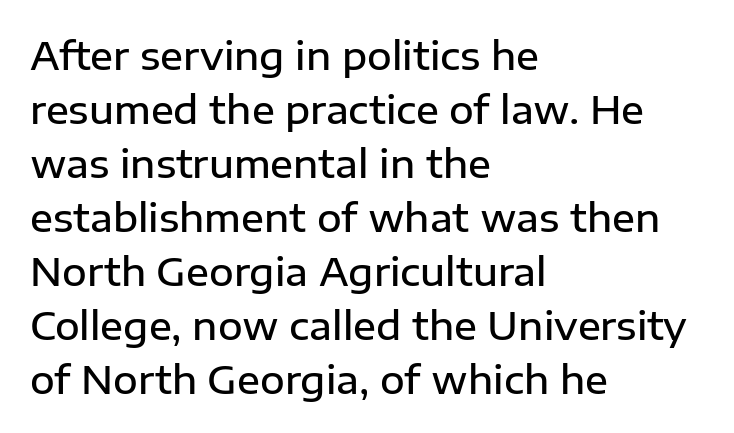
The image shows 38 px semibold sans-serif type, upright; set left-aligned, normal line spacing (1.42x), normal letter spacing, not underlined; low stroke contrast and a medium x-height.
